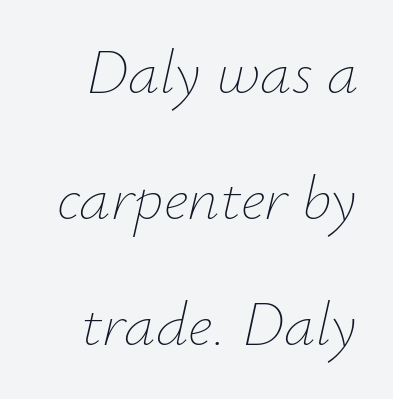
The image shows 63 px thin type, italic (leaning right); set loose line spacing (2.0x), normal letter spacing, not underlined; low stroke contrast and a small x-height.
